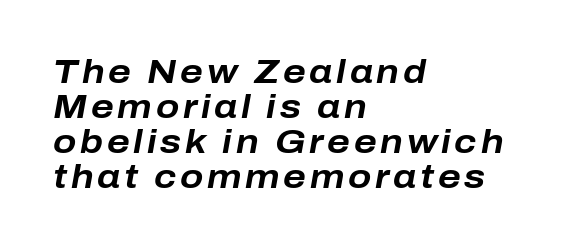
{"italic": "yes", "lean": "right", "slant_degrees": 10, "bold": "yes", "weight": "bold", "width": "normal", "stroke_contrast": "low", "x_height": "medium", "monospaced": "no", "underline": "no", "align": "left", "line_spacing": "tight", "line_spacing_ratio": 1.03, "glyph_px": 34}
